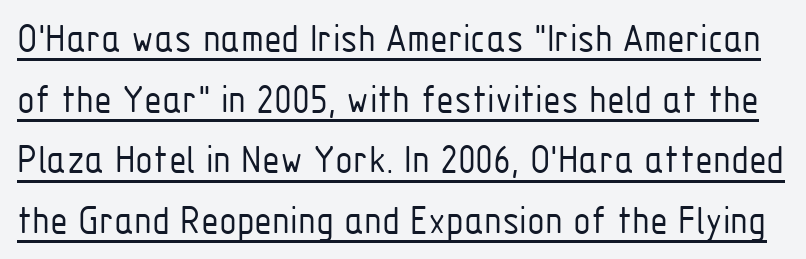
Q: Is the text bold? A: No.
Q: Is the text italic (slanted)? A: No, it is upright.
Q: Is the typeface a serif or a sans-serif typeface? A: Sans-serif.
Q: Is the text underlined? A: Yes.
Q: Is the spacing between letters normal or unusually wide? A: Normal.
Q: Is the spacing between lines tight, normal or loose? A: Normal.
Q: Width (condensed, normal, or wide)? A: Condensed.
Q: Stroke contrast? A: Low.
Q: x-height? A: Medium.
Q: Monospaced? A: No.
